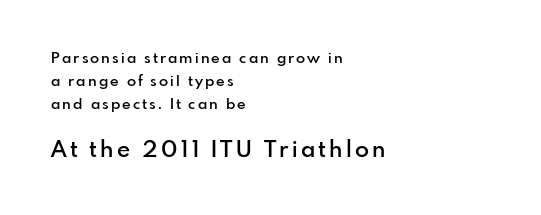
Q: Is the text bold? A: Semi-bold.
Q: Is the text italic (slanted)? A: No, it is upright.
Q: Is the text underlined? A: No.
Q: How is the paragraph aligned? A: Left-aligned.
Q: Is the spacing between lines tight, normal or loose? A: Normal.
Q: Which block of text is set in a larger size, the first (top) or the second (bottom)? A: The second (bottom) one.
